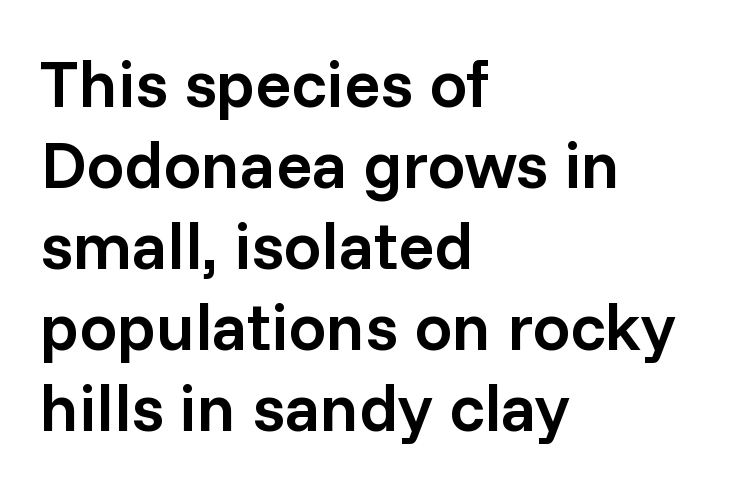
A bit beefed up — I'd call it semibold rather than bold. Each letter keeps its own natural width here, so spacing adapts to shape. Style check: upright. Does the type have serifs? No, each stem ends abruptly. Letter spacing: default.
